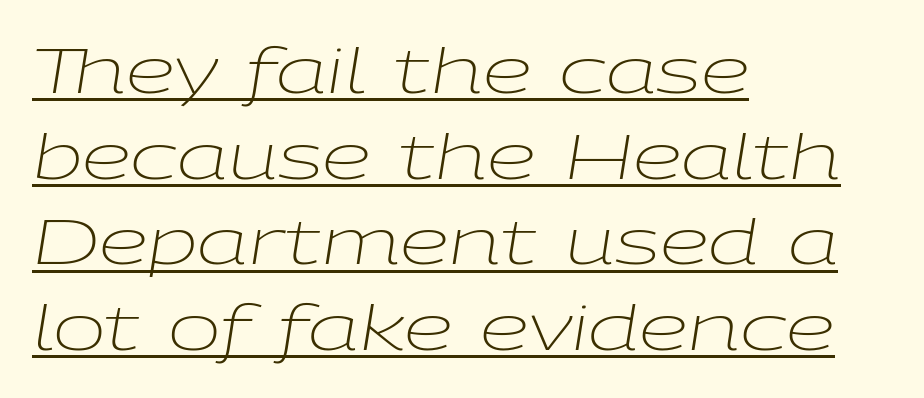
In CSS terms this would be text-align: left. Here the designer chose a conventional face with non-uniform glyph widths. Tall strokes in this sample are angled rather than plumb. The lines sit at an ordinary, default distance from one another.
